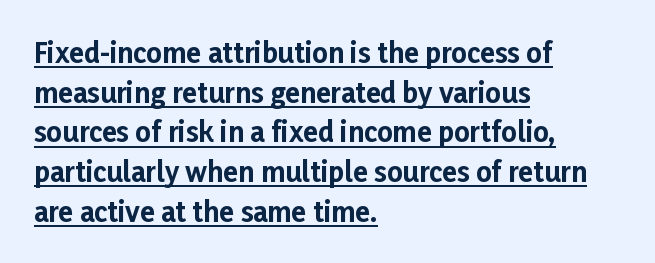
The image shows 27 px bold type, upright; set left-aligned, normal line spacing (1.47x), normal letter spacing, underlined.
